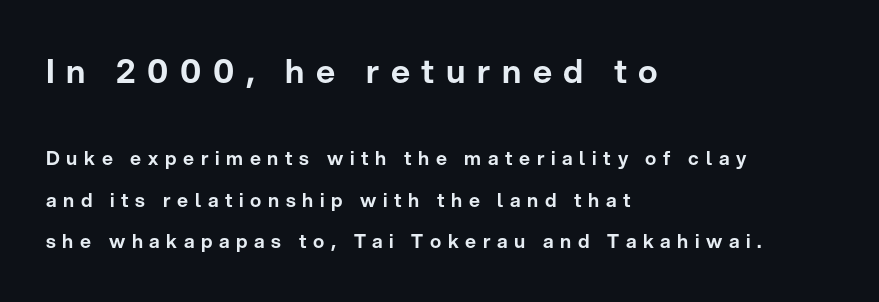
Visually, the top section dominates because its glyphs are scaled up. The letters stand upright; this is a roman face. Each letter keeps its own natural width here, so spacing adapts to shape. The type family on display is of the sans-serif kind. The rag falls on the right side of this text block.
